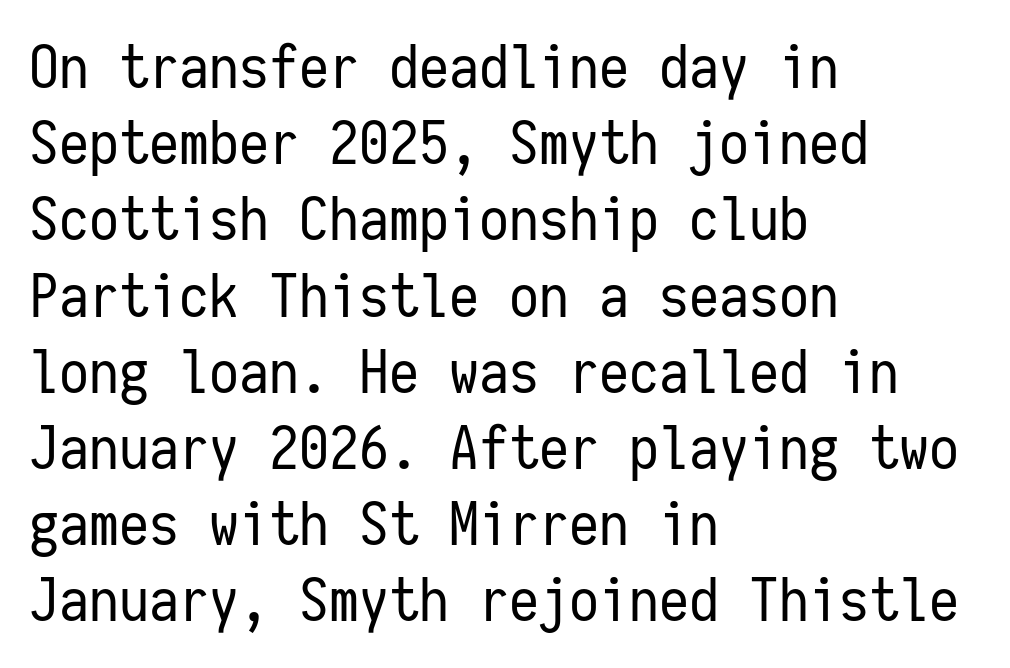
Nope, no serifs anywhere on these letters. Default kerning and tracking; the words read as compact shapes. Underline: absent. The designer left line spacing at the default. Think of a typewriter: that constant character pitch is what you see here. The strokes are not fattened; the text isn't bold.
